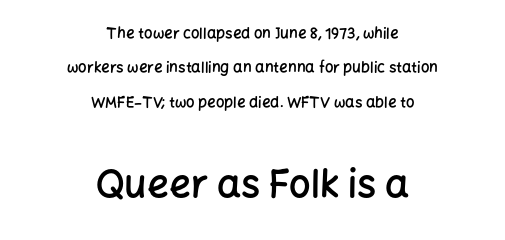
There is no visible air inserted between adjacent glyphs. Heft: intermediate — a semibold. Each new line begins a long way beneath the previous one. Caption: multi-line text, centered on the measure. Check the space under the baseline: it is left empty. Designer's note — italics off, roman on.
